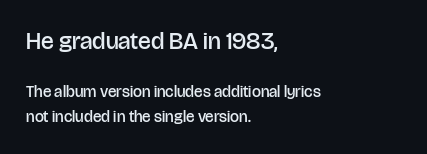
{"italic": "no", "bold": "semi", "underline": "no", "align": "left", "line_spacing": "normal", "line_spacing_ratio": 1.55, "letter_spacing": "normal", "letter_spacing_em": 0.0, "larger_block": "first", "size_ratio": 1.5, "glyph_px": 24}
